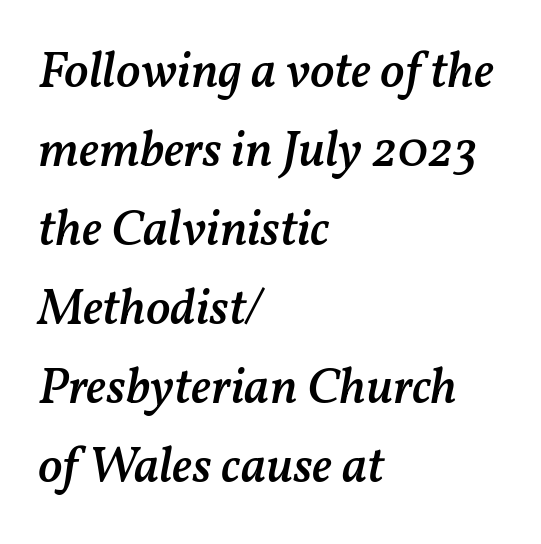
The image shows 51 px semibold type, italic (leaning right); set left-aligned, normal line spacing (1.55x), normal letter spacing, not underlined; medium stroke contrast and a medium x-height.
